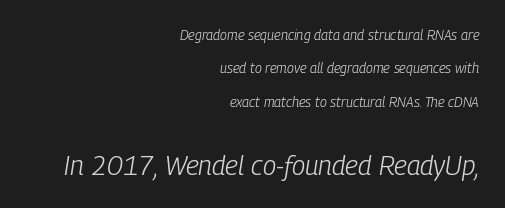
In CSS terms this would be text-align: right. A light-to-regular cut is what we see here. How would I describe the line gaps? Wide and relaxed. You can tell it's italic because the verticals aren't actually vertical. Words appear dense and cohesive because spacing is normal.
